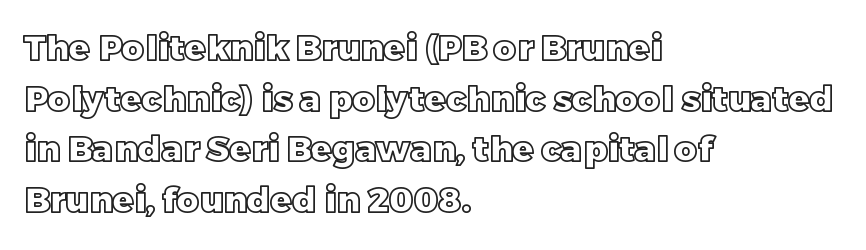
Whoever set this chose a conventional vertical rhythm. What stands out about the letter spacing? Nothing — it is the standard amount. In terms of posture, this sample is upright. Compared with a centered layout, this one pins lines to the left instead. Varying glyph widths throughout — classic text-font behaviour.
